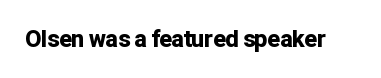
The image shows 23 px bold type, upright; set normal letter spacing, not underlined.
